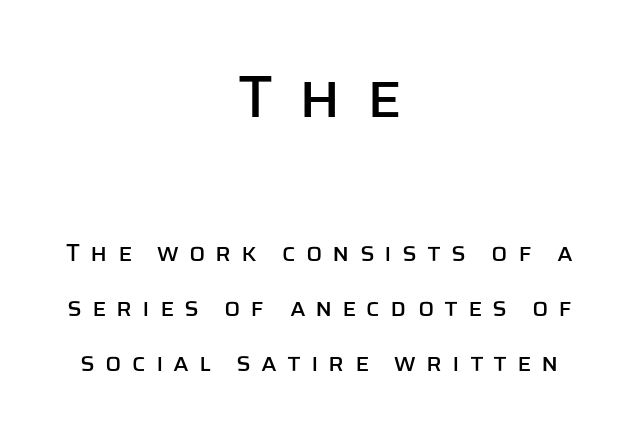
Q: Is the text italic (slanted)? A: No, it is upright.
Q: Is the typeface a serif or a sans-serif typeface? A: Sans-serif.
Q: Is the text underlined? A: No.
Q: How is the paragraph aligned? A: Centered.
Q: Is the spacing between letters normal or unusually wide? A: Unusually wide.
Q: Is the spacing between lines tight, normal or loose? A: Loose.
Q: Which block of text is set in a larger size, the first (top) or the second (bottom)? A: The first (top) one.
Q: Width (condensed, normal, or wide)? A: Normal.
Q: Stroke contrast? A: Low.
Q: x-height? A: Large.
Q: Monospaced? A: No.
